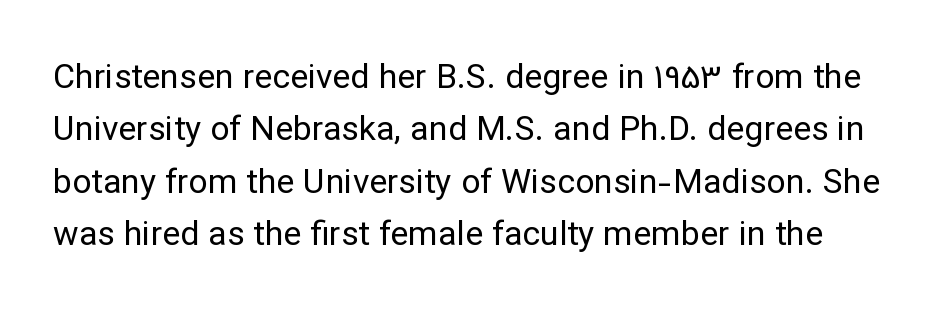
The image shows 34 px regular-weight sans-serif type, upright; set normal line spacing (1.54x), normal letter spacing, not underlined; low stroke contrast and a medium x-height.
